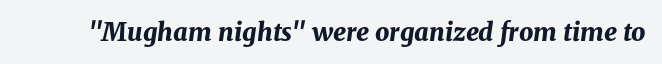
Q: Is the text bold? A: Yes.
Q: Is the text italic (slanted)? A: Yes, it leans right by about 8 degrees.
Q: Is the text underlined? A: No.
Q: Is the spacing between letters normal or unusually wide? A: Normal.
